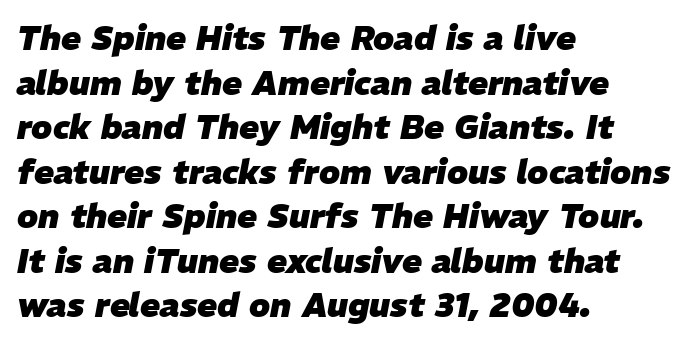
Letters rest on an invisible, unmarked baseline. These lines were composed using italics. A typesetter would call this leading conventional body-copy spacing. All the whitespace from short lines collects on the right. The strokes are fattened all the way to bold. Spacing verdict: proportional, widths tailored to each character.
